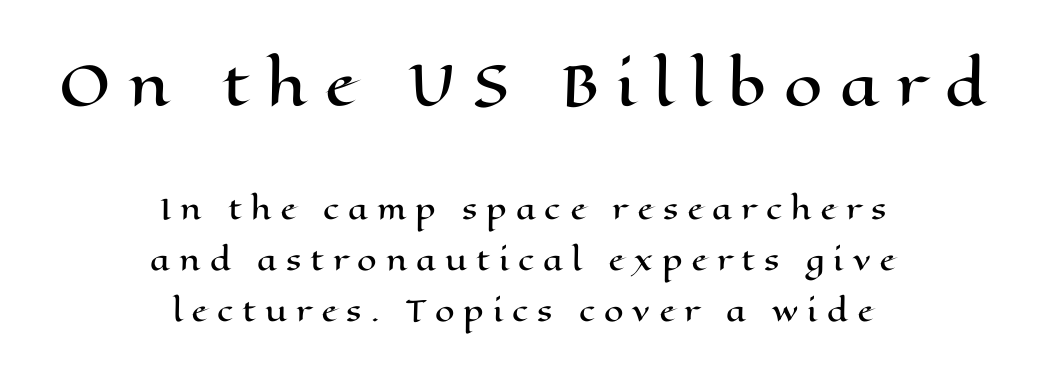
The words here are not underlined. Does the bottom block carry the larger type? No, the top block does. Posture: upright roman. If you folded the block vertically in half, each line would mirror itself in length. Inter-character spacing is expanded well beyond the font's built-in metrics. Note the varied advance widths — an 'i' is clearly narrower than an 'm'.
